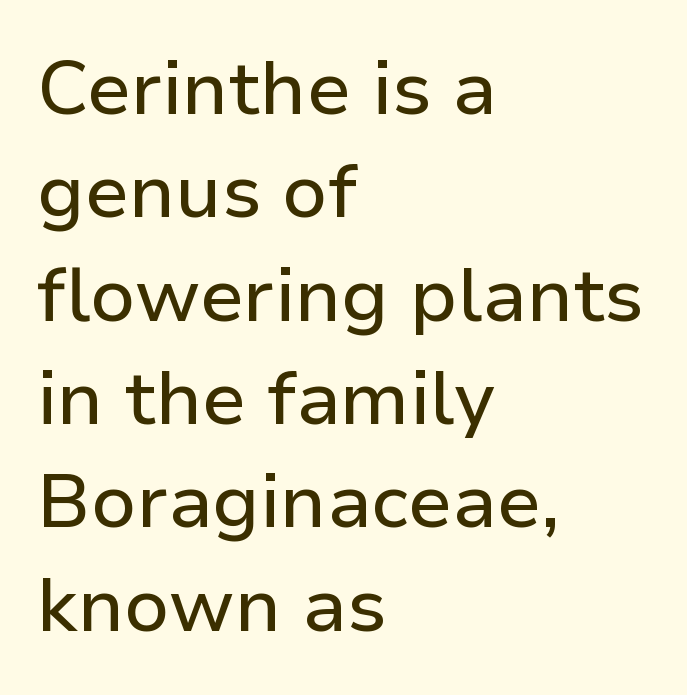
Lines of text with bare space underneath. These lines are rendered in a variable-pitch font. Look at the bottom of the vertical strokes: they stop flat, with no serifs. The font's upright variant was chosen for this text. You could call the tracking neutral — neither tight nor loose.
